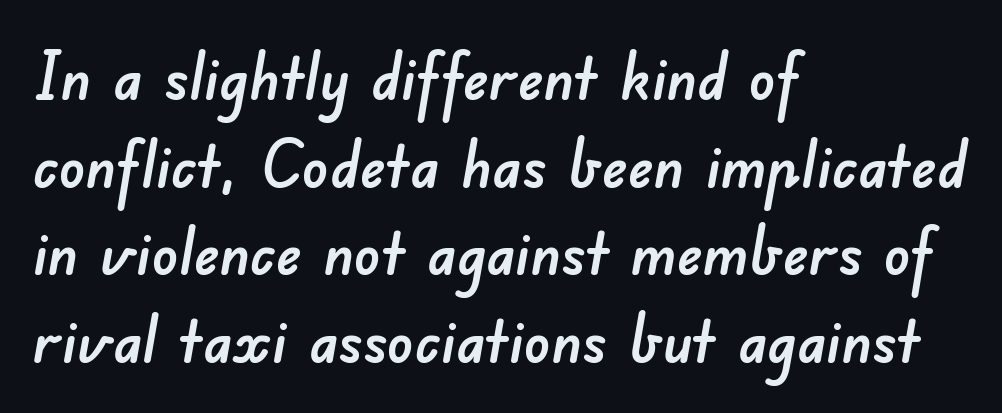
{"serif": "no", "width": "normal", "stroke_contrast": "low", "x_height": "small", "monospaced": "no", "underline": "no", "align": "left", "line_spacing": "normal", "line_spacing_ratio": 1.35, "letter_spacing": "normal", "letter_spacing_em": 0.0, "glyph_px": 65}
